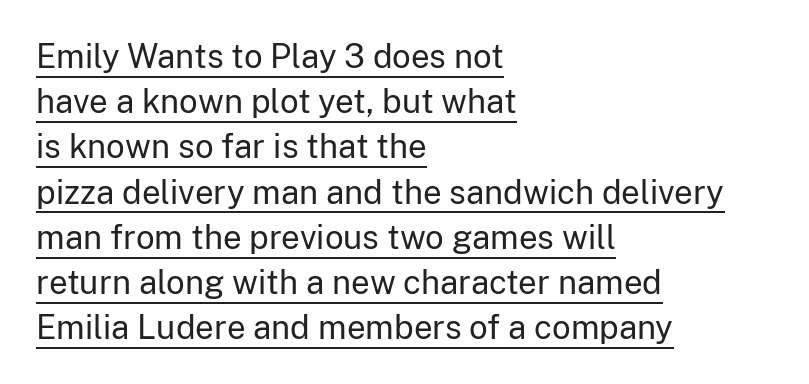
Q: Is the text bold? A: No.
Q: Is the text italic (slanted)? A: No, it is upright.
Q: Is the typeface a serif or a sans-serif typeface? A: Sans-serif.
Q: Is the text underlined? A: Yes.
Q: How is the paragraph aligned? A: Left-aligned.
Q: Is the spacing between letters normal or unusually wide? A: Normal.
Q: Is the spacing between lines tight, normal or loose? A: Normal.
Q: Width (condensed, normal, or wide)? A: Normal.
Q: Stroke contrast? A: Low.
Q: x-height? A: Medium.
Q: Monospaced? A: No.
